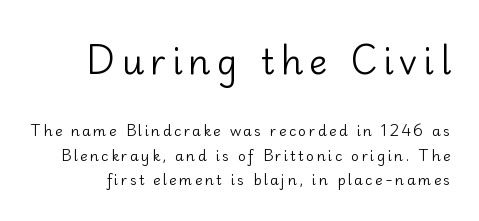
The image shows 35 px regular-weight sans-serif type, upright; set line spacing 1.75x, not underlined; the first (top) block is 2.5x larger; low stroke contrast and a small x-height.
